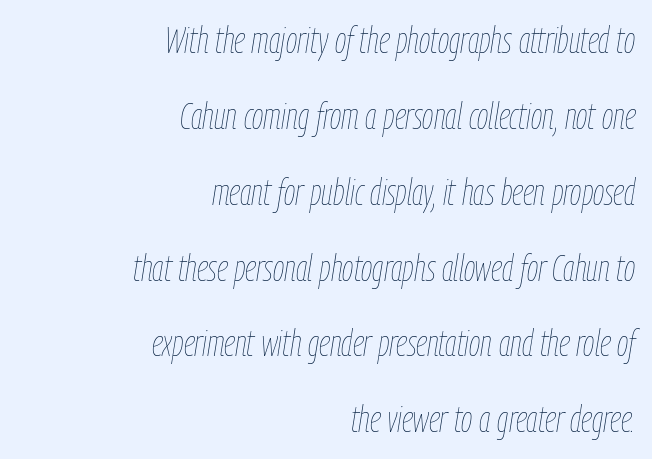
Alignment: flush right. Letters have the restrained weight of plain body copy at most. Compared with ordinary roman type, these characters are visibly tilted. This sample has the flowing, uneven cadence of proportional lettering. Successive baselines arrive slowly, with a big drop between each. The strip under each line holds only bare page.
